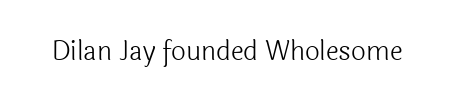
Q: Is the text bold? A: No.
Q: Is the text italic (slanted)? A: No, it is upright.
Q: Is the text underlined? A: No.
Q: Is the spacing between letters normal or unusually wide? A: Normal.
